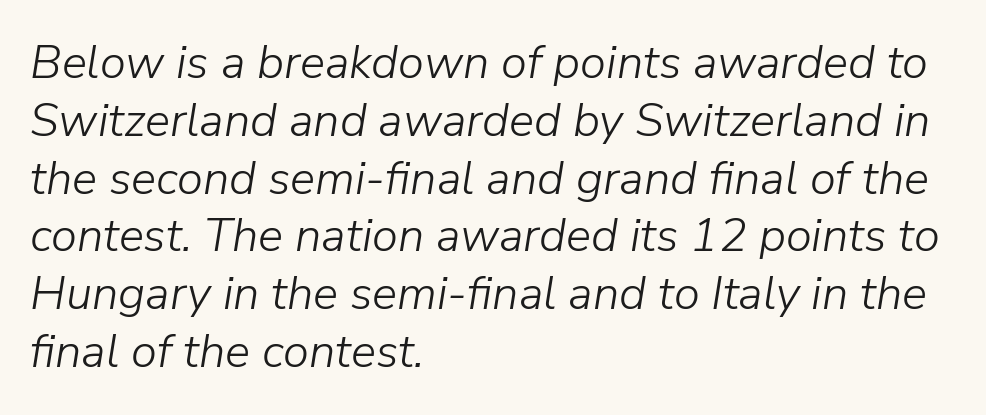
The image shows 47 px light type, italic (leaning right); set left-aligned, line spacing 1.23x, normal letter spacing, not underlined; low stroke contrast and a medium x-height.
